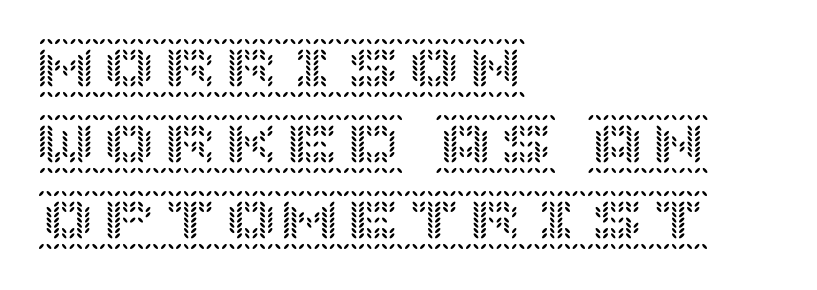
Q: Is the text italic (slanted)? A: No, it is upright.
Q: Is the text underlined? A: No.
Q: How is the paragraph aligned? A: Left-aligned.
Q: Is the spacing between letters normal or unusually wide? A: Normal.
Q: Is the spacing between lines tight, normal or loose? A: Normal.
Q: Width (condensed, normal, or wide)? A: Normal.
Q: x-height? A: Large.
